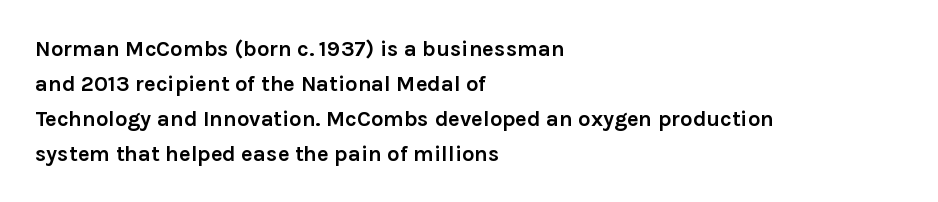
Horizontal bands of white between lines are of average thickness. The rendering keeps characters at their native spacing. Line beginnings align vertically; line endings do not. The font is running at its bold setting. No italicization has been applied; the sample stays upright.
